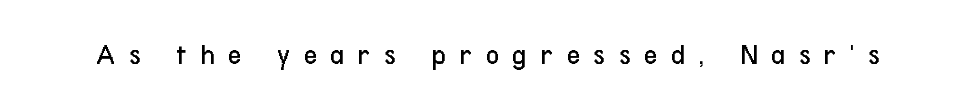
{"serif": "no", "italic": "no", "bold": "no", "weight": "regular", "width": "condensed", "stroke_contrast": "low", "x_height": "medium", "monospaced": "no", "underline": "no", "letter_spacing": "wide", "letter_spacing_em": 0.47, "glyph_px": 29}
